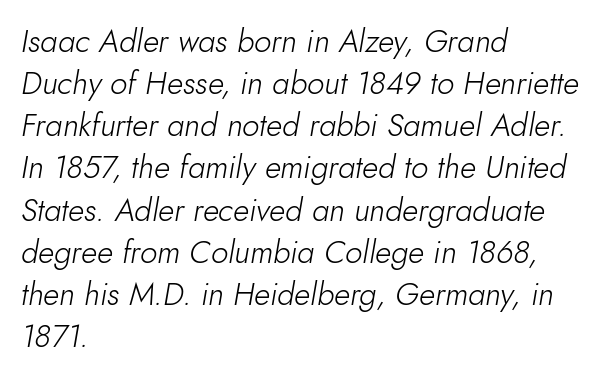
Q: Is the text bold? A: No.
Q: Is the text italic (slanted)? A: Yes, it leans right by about 10 degrees.
Q: Is the text underlined? A: No.
Q: How is the paragraph aligned? A: Left-aligned.
Q: Is the spacing between letters normal or unusually wide? A: Normal.
Q: Is the spacing between lines tight, normal or loose? A: Normal.
Q: Width (condensed, normal, or wide)? A: Normal.
Q: Stroke contrast? A: Low.
Q: x-height? A: Small.
Q: Monospaced? A: No.
